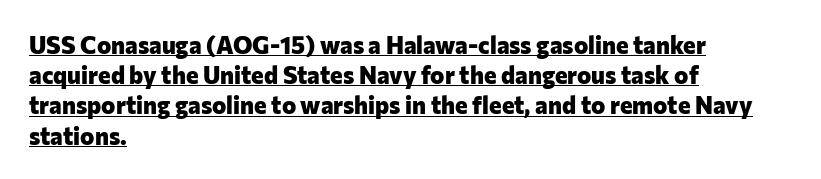
The image shows 24 px bold type, upright; set left-aligned, normal line spacing (1.26x), normal letter spacing, underlined.
